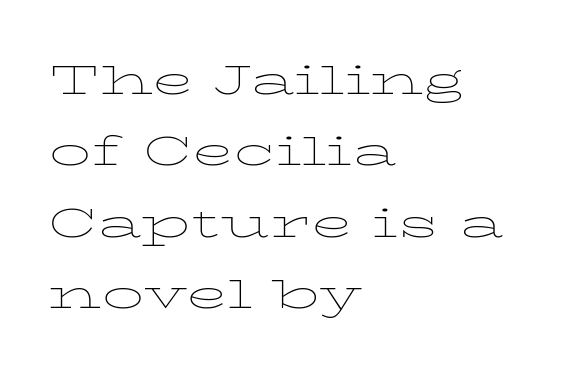
Q: Is the text bold? A: No.
Q: Is the text italic (slanted)? A: No, it is upright.
Q: Is the text underlined? A: No.
Q: How is the paragraph aligned? A: Left-aligned.
Q: Is the spacing between letters normal or unusually wide? A: Normal.
Q: Is the spacing between lines tight, normal or loose? A: Normal.
Q: Width (condensed, normal, or wide)? A: Wide.
Q: Stroke contrast? A: Low.
Q: x-height? A: Medium.
Q: Monospaced? A: No.
